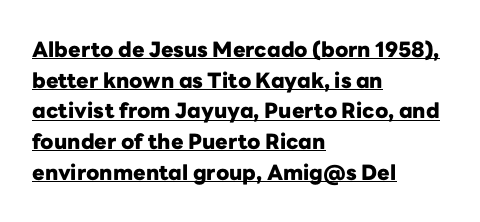
Heft: maximum for text — a bold. Line beginnings align vertically; line endings do not. The string is rendered with underlining switched on. Horizontal bands of white between lines are of average thickness. Posture: upright roman.
